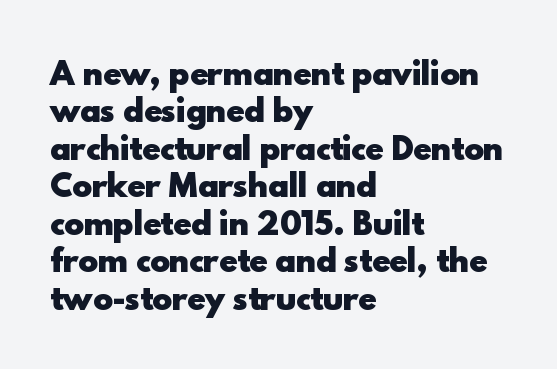
Type without underlining. Line starts are locked; line ends wander. Plenty of ink on the page — the face is bold. The font's upright variant was chosen for this text. The letters advance in unequal steps, a hallmark of proportional type. Does extra space separate the letters? No, they use regular spacing.
